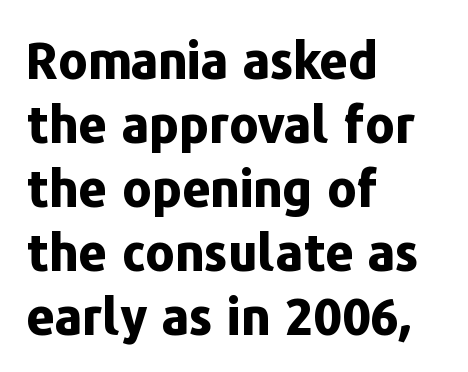
{"serif": "no", "italic": "no", "bold": "yes", "weight": "bold", "width": "normal", "stroke_contrast": "low", "x_height": "medium", "monospaced": "no", "underline": "no", "align": "left", "line_spacing": "normal", "line_spacing_ratio": 1.28, "letter_spacing": "normal", "letter_spacing_em": 0.0, "glyph_px": 50}
